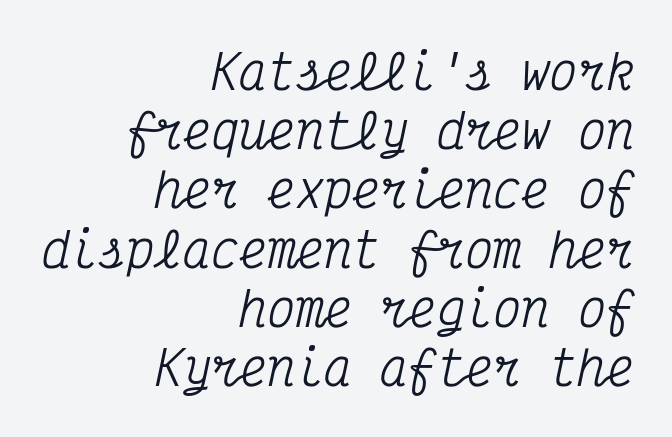
Posture: slanted. Look at the bottom of the vertical strokes: they flare into serifs here. Check under the words: just untouched page. Think of a typewriter: that constant character pitch is what you see here.
